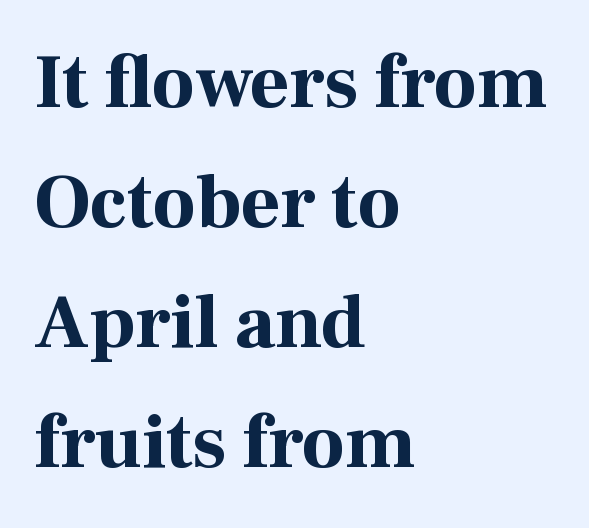
Q: Is the text bold? A: Yes.
Q: Is the text italic (slanted)? A: No, it is upright.
Q: Is the typeface a serif or a sans-serif typeface? A: Serif.
Q: Is the text underlined? A: No.
Q: How is the paragraph aligned? A: Left-aligned.
Q: Is the spacing between letters normal or unusually wide? A: Normal.
Q: Is the spacing between lines tight, normal or loose? A: Normal.
Q: Width (condensed, normal, or wide)? A: Normal.
Q: Stroke contrast? A: High.
Q: x-height? A: Medium.
Q: Monospaced? A: No.
